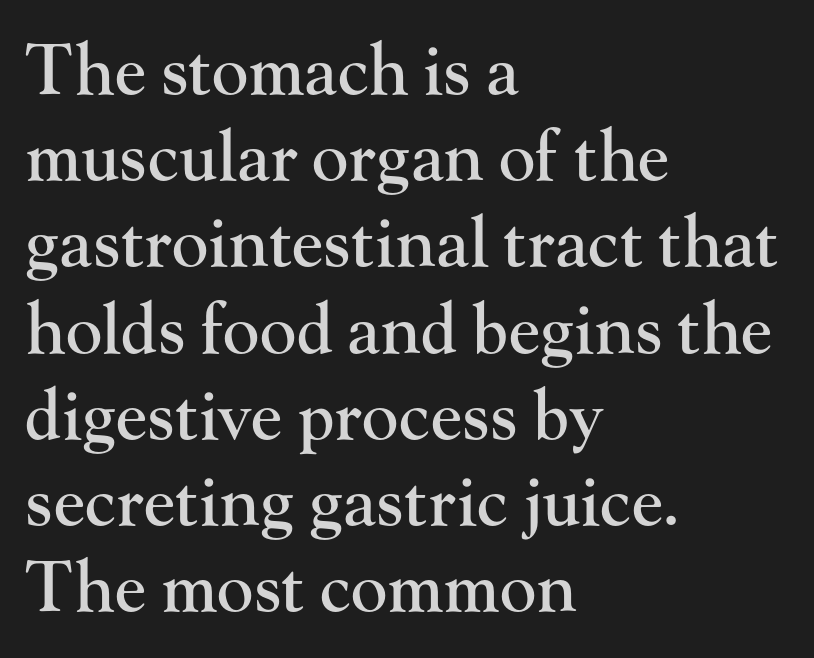
Quick note: underline off. Looks like regular typesetting: each glyph gets only the width it needs. Does the copy run flush right? No — it runs flush left. There is no visible air inserted between adjacent glyphs. The typography opts for an upright posture over an oblique one.
